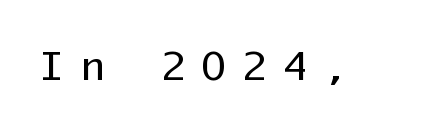
Monospaced: the letters line up in strict vertical columns. Words appear elongated and porous because spacing is wide. Upright lettering throughout. The baseline area is clear. The font is comparable to plain body text, perhaps lighter. Examine the stroke ends and you'll find no serifs.
